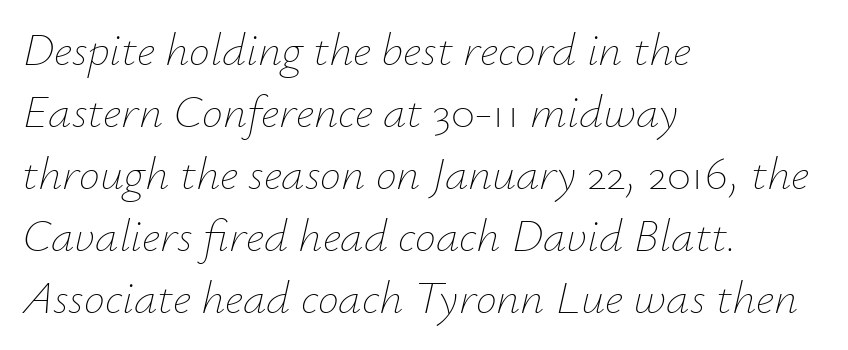
The image shows 47 px thin type, italic (leaning right); set left-aligned, normal line spacing (1.32x), normal letter spacing, not underlined; low stroke contrast and a small x-height.
